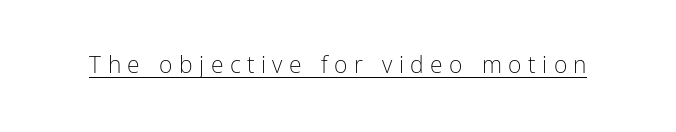
{"italic": "no", "bold": "no", "underline": "yes", "letter_spacing": "wide", "letter_spacing_em": 0.28, "glyph_px": 23}
